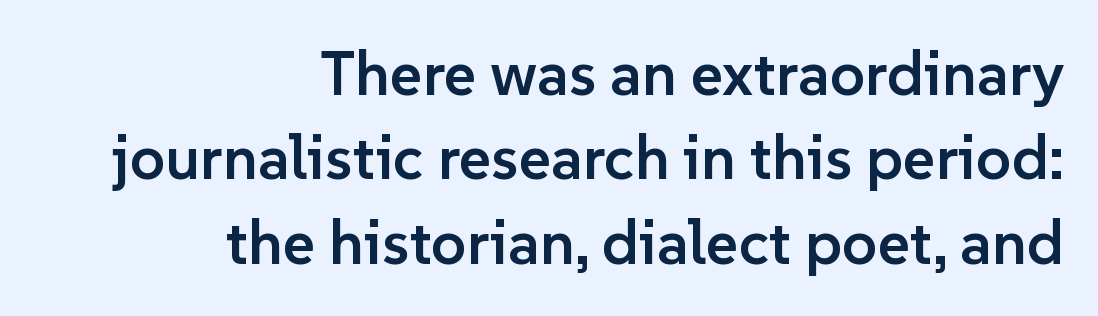
{"serif": "no", "italic": "no", "bold": "semi", "weight": "semibold", "width": "normal", "stroke_contrast": "low", "x_height": "medium", "monospaced": "no", "underline": "no", "align": "right", "line_spacing": "normal", "line_spacing_ratio": 1.36, "letter_spacing": "normal", "letter_spacing_em": 0.0, "glyph_px": 62}
